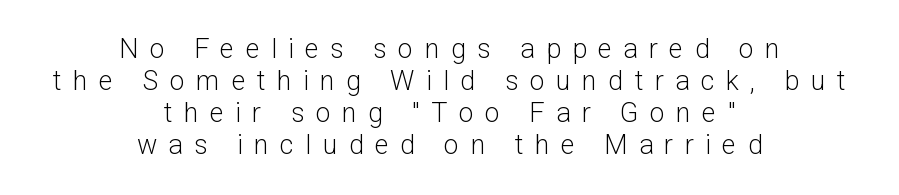
Posture: straight, roman, zero tilt. If you folded the block vertically in half, each line would mirror itself in length. Lines of text with bare space underneath. The type is letterspaced generously, with wide tracking. Think standard paragraph weight, or any step lighter than that.
